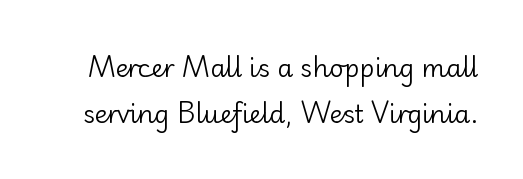
The image shows 25 px text type, upright; set line spacing 1.86x, normal letter spacing, not underlined.
